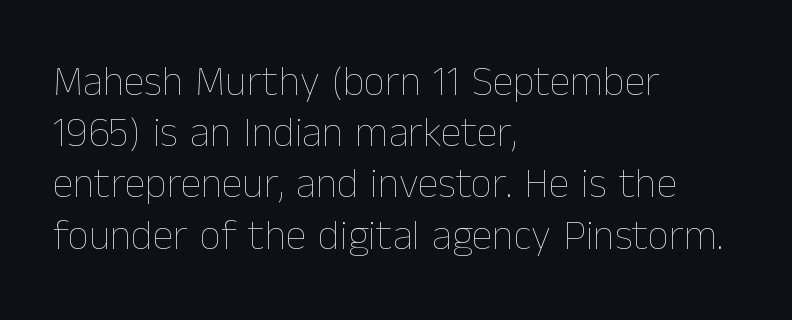
The glyphs are unaccompanied by any horizontal stroke below them. A light-to-regular cut is what we see here. Posture: upright roman. Compared with typical body copy, the letter spacing here is the same.
